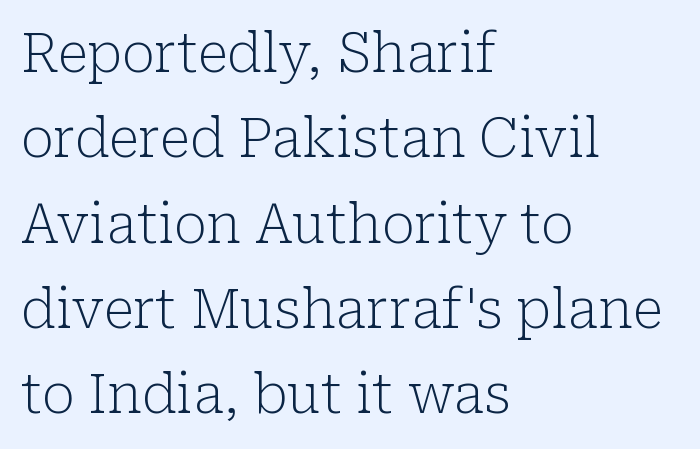
Are there feet on the stems? There are — it's a serif. Nobody drew a line under any word here. No chunkiness to these letters — they're not bold. Do the characters align in a grid? No, the font is proportional.
